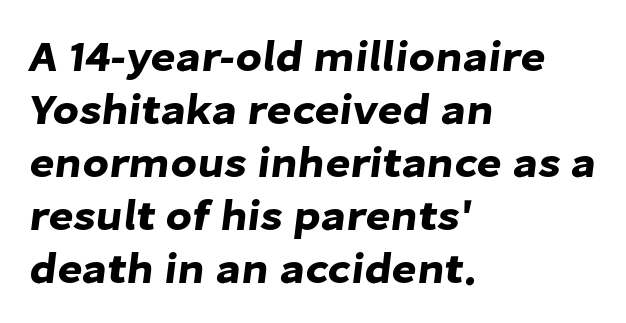
{"serif": "no", "width": "normal", "stroke_contrast": "low", "x_height": "medium", "monospaced": "no", "underline": "no", "align": "left", "line_spacing_ratio": 1.23, "letter_spacing": "normal", "letter_spacing_em": 0.0, "glyph_px": 43}
